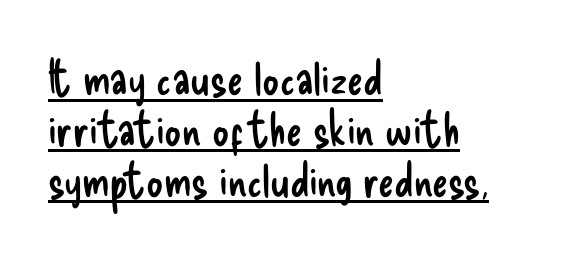
If you drew a ruler down the left edge, every line would touch it. The typesetter has applied underlining to the passage shown. The leading is snug, giving the passage a crowded texture. No italicization has been applied; the sample stays upright. Spacing verdict: proportional, widths tailored to each character. A quiet, ordinary-to-light weight characterises the typeface.
